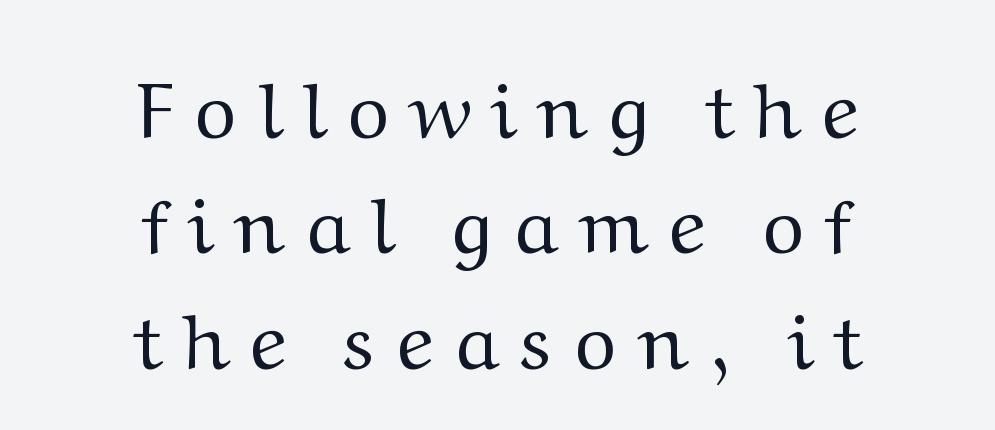
Q: Is the text bold? A: No.
Q: Is the text italic (slanted)? A: No, it is upright.
Q: Is the typeface a serif or a sans-serif typeface? A: Serif.
Q: Is the text underlined? A: No.
Q: How is the paragraph aligned? A: Centered.
Q: Is the spacing between letters normal or unusually wide? A: Unusually wide.
Q: Is the spacing between lines tight, normal or loose? A: Normal.
Q: Width (condensed, normal, or wide)? A: Normal.
Q: Stroke contrast? A: Medium.
Q: x-height? A: Medium.
Q: Monospaced? A: No.
